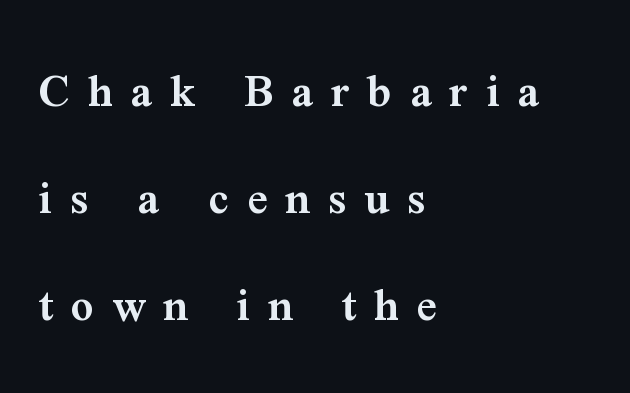
{"serif": "yes", "italic": "no", "bold": "semi", "weight": "semibold", "width": "normal", "stroke_contrast": "medium", "x_height": "medium", "monospaced": "no", "underline": "no", "align": "left", "line_spacing": "loose", "line_spacing_ratio": 2.14, "letter_spacing": "wide", "letter_spacing_em": 0.36, "glyph_px": 50}
